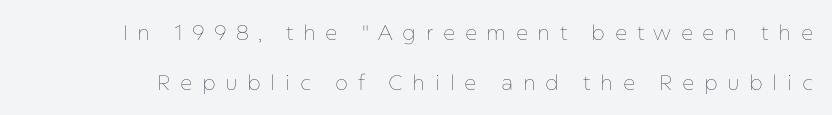
The image shows 21 px text type, upright; set loose line spacing (2.38x), unusually wide letter spacing (+0.45 em), not underlined.
